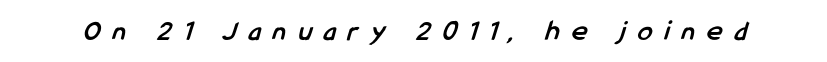
{"serif": "no", "bold": "yes", "weight": "semibold", "width": "condensed", "stroke_contrast": "low", "x_height": "medium", "monospaced": "no", "underline": "no", "letter_spacing": "wide", "letter_spacing_em": 0.43, "glyph_px": 29}
